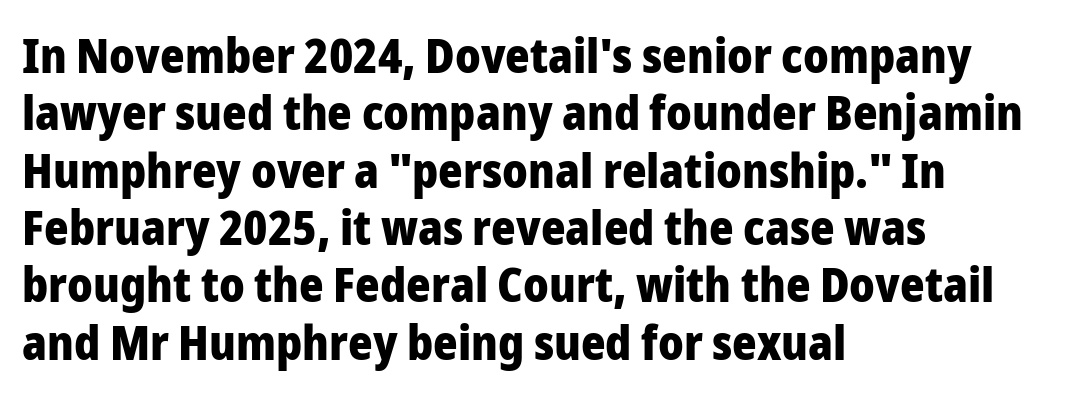
The image shows 47 px heavy sans-serif type, upright; set left-aligned, line spacing 1.22x, normal letter spacing, not underlined; low stroke contrast and a medium x-height.
